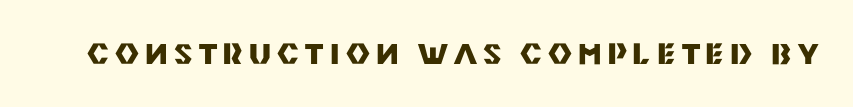
{"serif": "no", "italic": "no", "bold": "yes", "weight": "heavy", "width": "normal", "stroke_contrast": "medium", "x_height": "large", "monospaced": "no", "underline": "no", "letter_spacing": "wide", "letter_spacing_em": 0.22, "glyph_px": 29}
